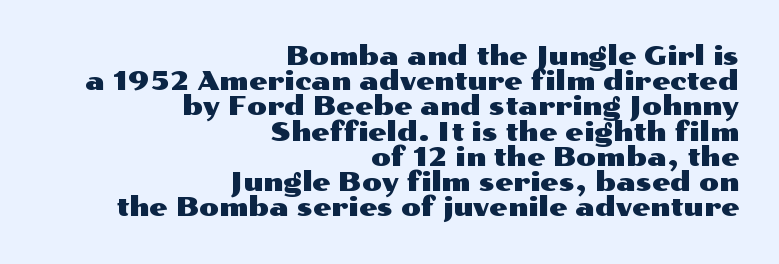
Nothing unusual about the tracking: characters are spaced as the font intends. This sample uses an upright cut, with every glyph sitting square on the baseline. This sample is right-justified, so line beginnings fall wherever the words allow. If you measured baseline to baseline, you'd find a short distance.
